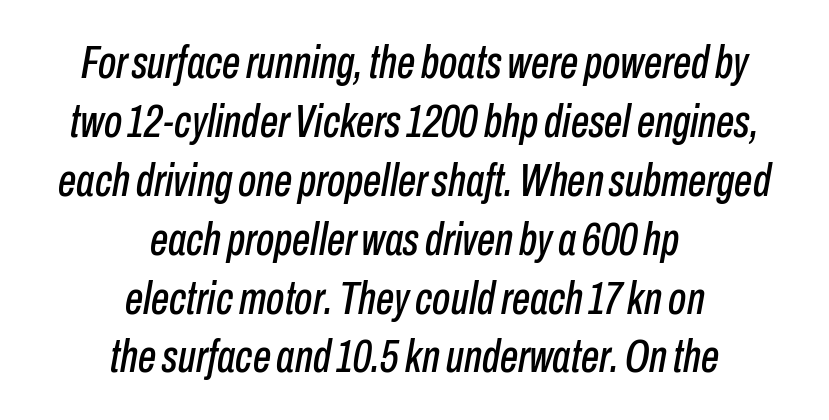
Q: Is the text italic (slanted)? A: Yes, it leans right by about 10 degrees.
Q: Is the text underlined? A: No.
Q: How is the paragraph aligned? A: Centered.
Q: Is the spacing between letters normal or unusually wide? A: Normal.
Q: Is the spacing between lines tight, normal or loose? A: Normal.
Q: Width (condensed, normal, or wide)? A: Condensed.
Q: Stroke contrast? A: Low.
Q: x-height? A: Medium.
Q: Monospaced? A: No.
